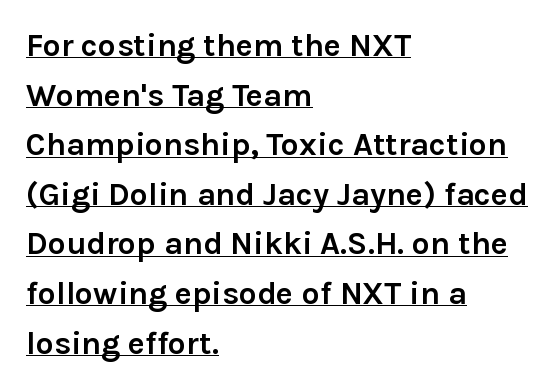
The image shows 32 px semibold sans-serif type, upright; set left-aligned, normal line spacing (1.55x), normal letter spacing, underlined; low stroke contrast and a medium x-height.
